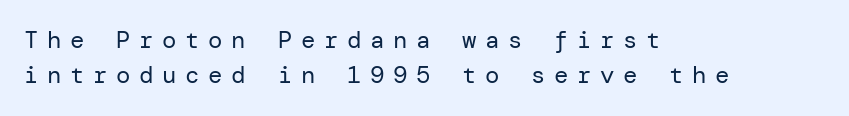
{"italic": "no", "bold": "no", "underline": "no", "align": "left", "line_spacing": "normal", "line_spacing_ratio": 1.46, "letter_spacing": "wide", "letter_spacing_em": 0.36, "glyph_px": 24}
